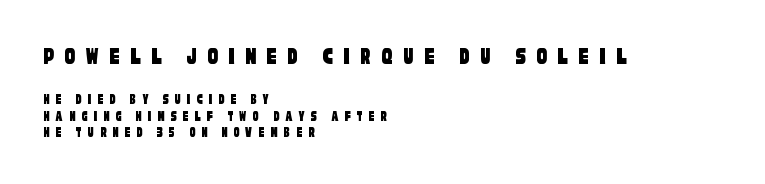
{"underline": "no", "align": "left", "line_spacing": "tight", "line_spacing_ratio": 1.1, "letter_spacing": "wide", "letter_spacing_em": 0.39, "larger_block": "first", "size_ratio": 1.73, "glyph_px": 26}
